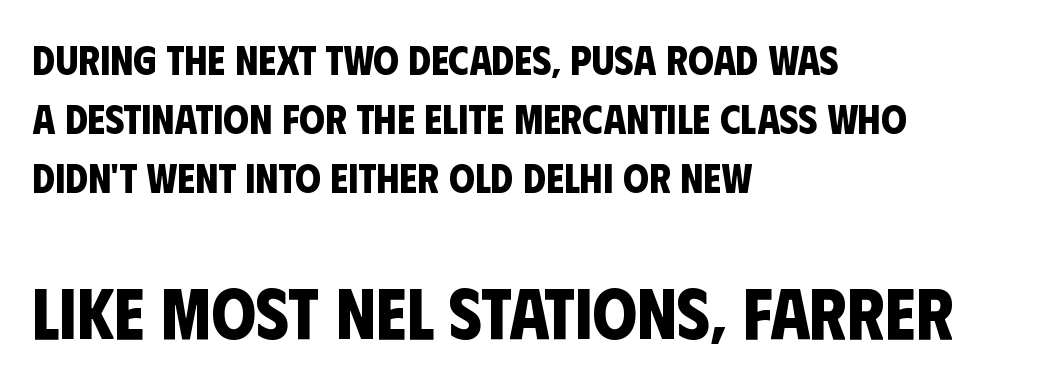
Does the weight exceed regular? Yes, all the way to bold. The rendering anchors every line to the left-hand side. There is no visible air inserted between adjacent glyphs. You could not count columns in this text — the font is proportionally spaced. The lower block of text is set noticeably larger than the block above it. Descender tails drop into unmarked territory.
